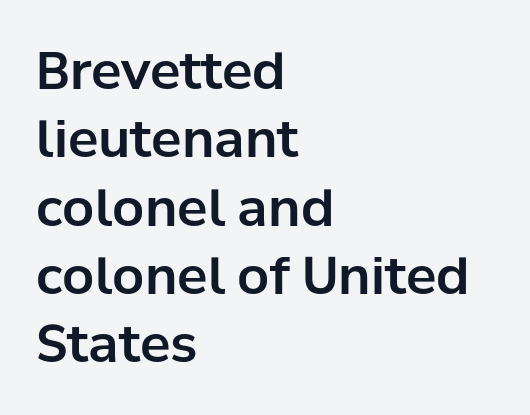
Q: Is the text italic (slanted)? A: No, it is upright.
Q: Is the typeface a serif or a sans-serif typeface? A: Sans-serif.
Q: Is the text underlined? A: No.
Q: How is the paragraph aligned? A: Left-aligned.
Q: Is the spacing between letters normal or unusually wide? A: Normal.
Q: Is the spacing between lines tight, normal or loose? A: Normal.
Q: Width (condensed, normal, or wide)? A: Normal.
Q: Stroke contrast? A: Low.
Q: x-height? A: Medium.
Q: Monospaced? A: No.
